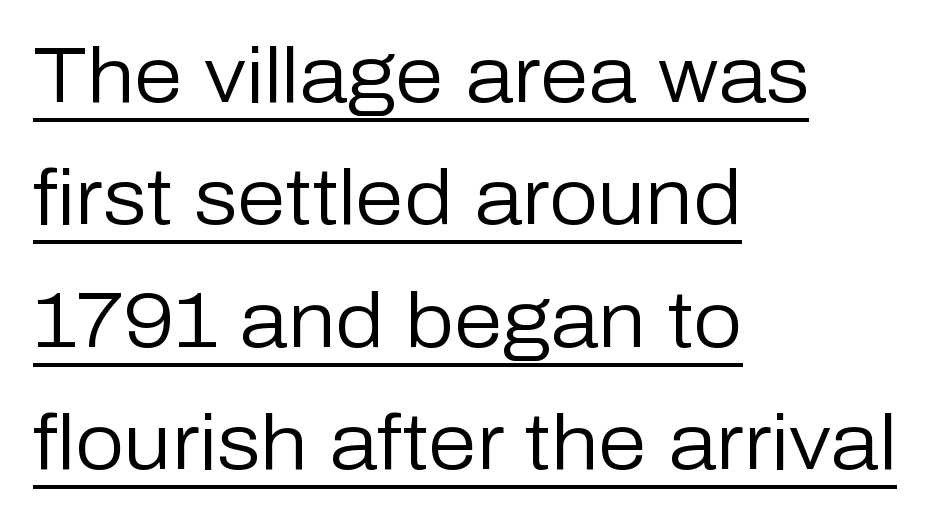
The image shows 78 px regular-weight sans-serif type, upright; set left-aligned, normal line spacing (1.57x), normal letter spacing, underlined; low stroke contrast and a medium x-height.
